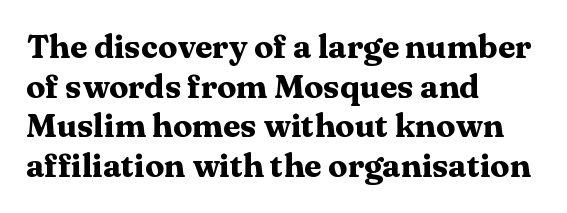
Look at the stroke-to-counter ratio: heavy, a bold. The zone under the glyphs is completely vacant. Notice how the stems are strictly vertical — no italics here. Do the characters align in a grid? No, the font is proportional. A student would call this left alignment; a typographer would say flush left, rag right. In terms of letterspacing, this is plain default setting.
